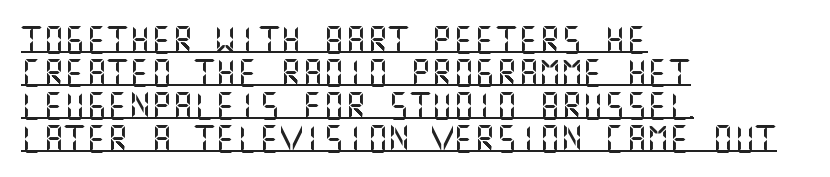
{"italic": "no", "underline": "yes", "align": "left", "line_spacing_ratio": 1.22, "letter_spacing": "normal", "letter_spacing_em": 0.0, "glyph_px": 27}
